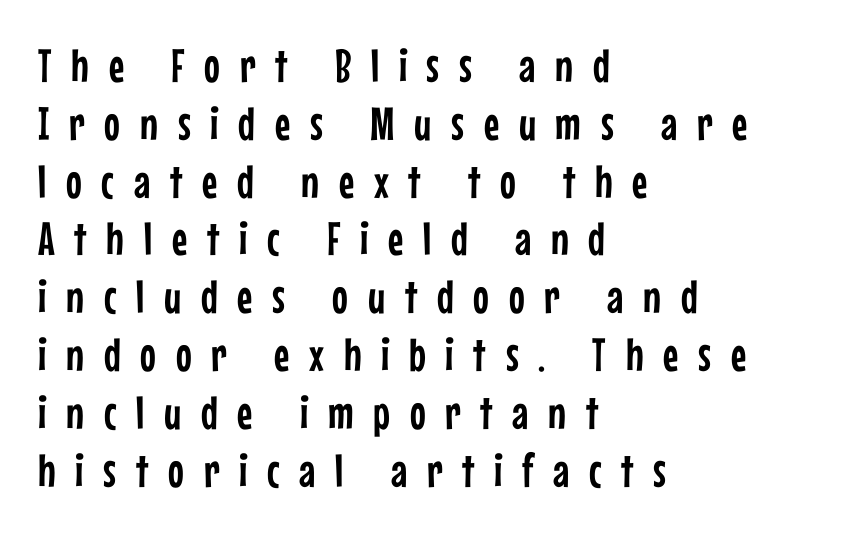
Q: Is the text italic (slanted)? A: No, it is upright.
Q: Is the typeface a serif or a sans-serif typeface? A: Sans-serif.
Q: Is the text underlined? A: No.
Q: How is the paragraph aligned? A: Left-aligned.
Q: Is the spacing between letters normal or unusually wide? A: Unusually wide.
Q: Width (condensed, normal, or wide)? A: Condensed.
Q: Stroke contrast? A: Low.
Q: x-height? A: Medium.
Q: Monospaced? A: No.
